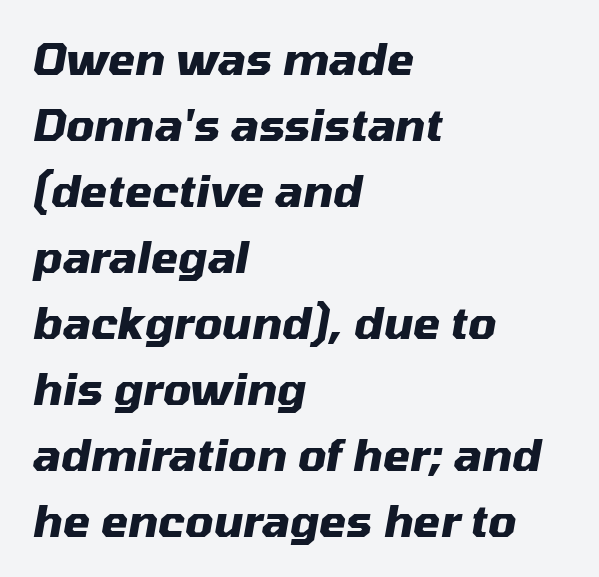
The rendering uses a bold face; every stroke is thick and dark. Clear beneath every line of the passage. The vertical gap from one line to the next is medium. The lettering tilts uniformly, giving the passage an italic look.
